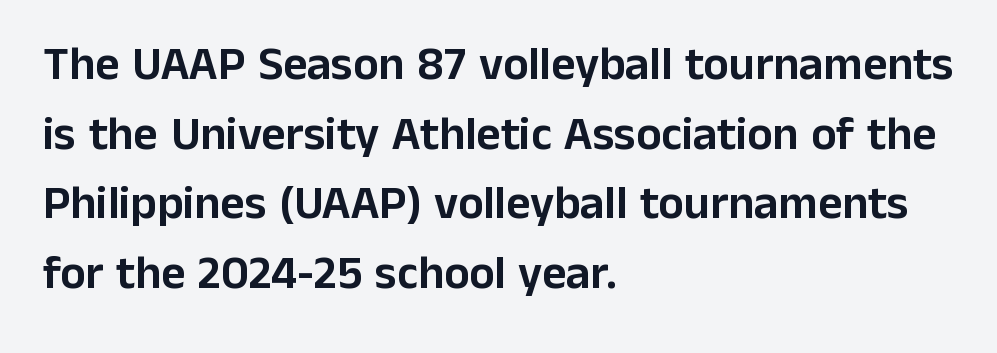
This sample has the flowing, uneven cadence of proportional lettering. In terms of letterspacing, this is plain default setting. Is this a sans? Yes — the strokes have no serifs. Alignment: flush left.
